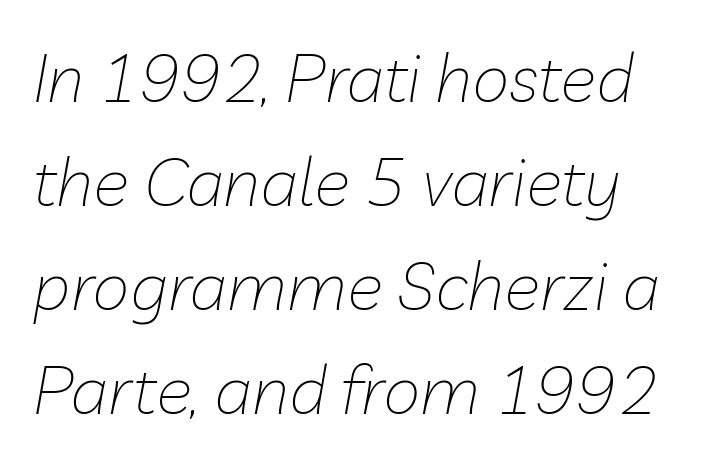
{"italic": "yes", "lean": "right", "slant_degrees": 10, "bold": "no", "weight": "thin", "width": "normal", "stroke_contrast": "low", "x_height": "medium", "monospaced": "no", "underline": "no", "line_spacing": "normal", "line_spacing_ratio": 1.53, "letter_spacing": "normal", "letter_spacing_em": 0.0, "glyph_px": 68}
